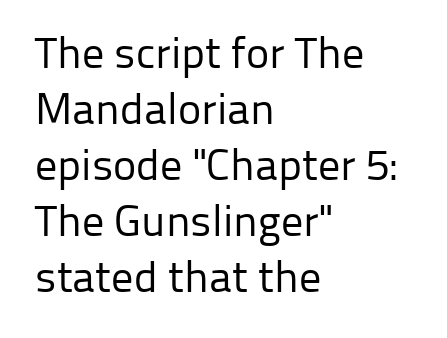
Q: Is the text bold? A: No.
Q: Is the text italic (slanted)? A: No, it is upright.
Q: Is the typeface a serif or a sans-serif typeface? A: Sans-serif.
Q: Is the text underlined? A: No.
Q: How is the paragraph aligned? A: Left-aligned.
Q: Is the spacing between letters normal or unusually wide? A: Normal.
Q: Is the spacing between lines tight, normal or loose? A: Normal.
Q: Width (condensed, normal, or wide)? A: Normal.
Q: Stroke contrast? A: Low.
Q: x-height? A: Medium.
Q: Monospaced? A: No.
